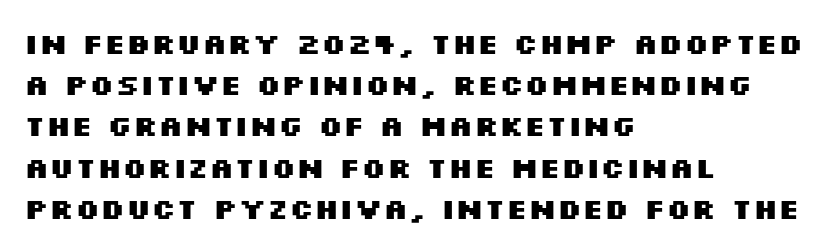
Casual observation: everything's shoved over to the left. Chunky letters — that's bold for sure. Beneath every word, the page is bare. Each word holds together tightly as a unit, with standard inter-letter gaps.
